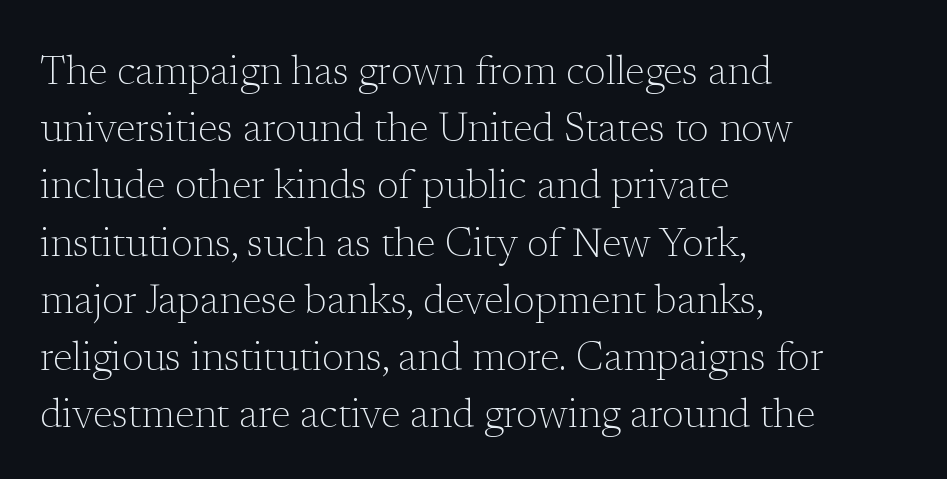
The image shows 40 px light serif type, upright; set left-aligned, normal line spacing (1.43x), normal letter spacing, not underlined; low stroke contrast and a medium x-height.
